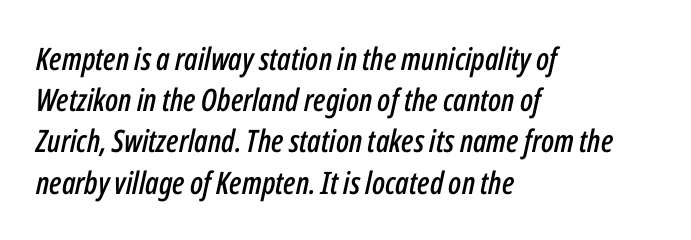
{"italic": "yes", "lean": "right", "slant_degrees": 12, "width": "condensed", "stroke_contrast": "low", "x_height": "medium", "monospaced": "no", "underline": "no", "align": "left", "line_spacing": "normal", "line_spacing_ratio": 1.33, "letter_spacing": "normal", "letter_spacing_em": 0.0, "glyph_px": 31}
